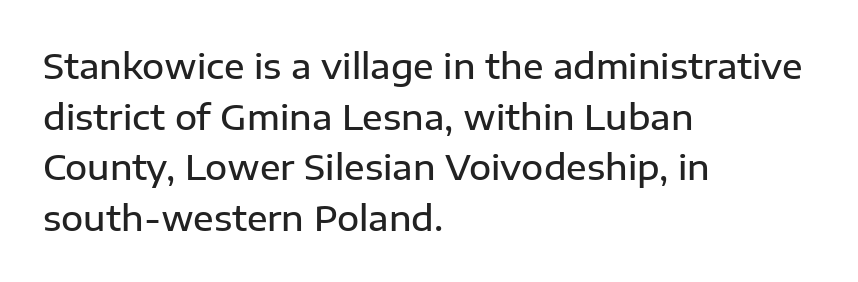
{"serif": "no", "italic": "no", "bold": "semi", "weight": "semibold", "width": "normal", "stroke_contrast": "low", "x_height": "medium", "monospaced": "no", "underline": "no", "align": "left", "line_spacing": "normal", "line_spacing_ratio": 1.49, "letter_spacing": "normal", "letter_spacing_em": 0.0, "glyph_px": 34}
